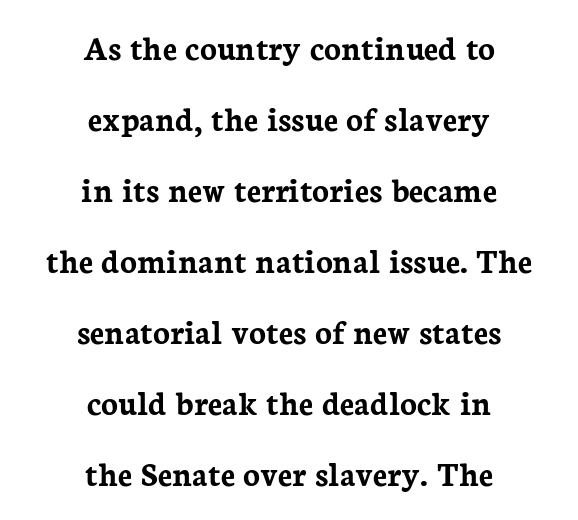
The image shows 35 px semibold serif type, upright; set centered, loose line spacing (2.03x), normal letter spacing, not underlined; low stroke contrast and a medium x-height.
